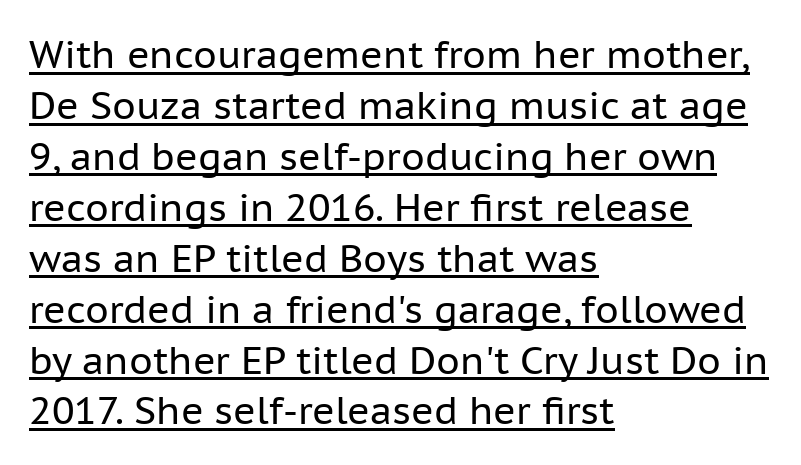
Every stem runs plumb, perpendicular to the baseline. This rendering features underlined lettering. Rows of type keep a routine distance in the vertical direction. The weight tops out at a normal text grade.
